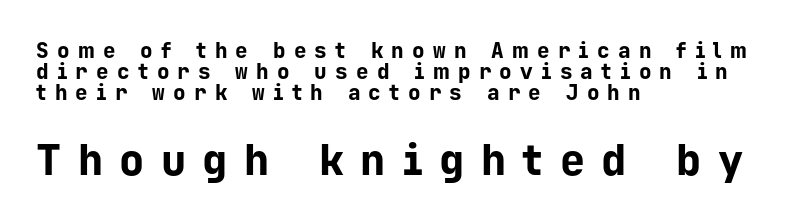
The image shows 42 px bold sans-serif type, upright, monospaced; set left-aligned, tight line spacing (0.99x), unusually wide letter spacing (+0.39 em), not underlined; the second (bottom) block is 2.0x larger; low stroke contrast and a medium x-height.
